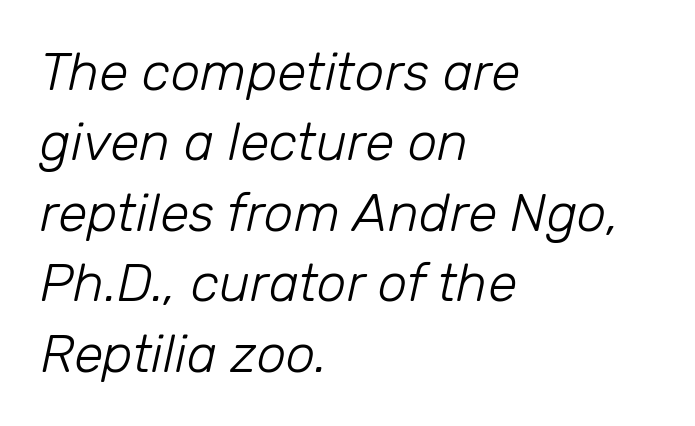
The letterforms sit shoulder to shoulder at normal distance. Note the varied advance widths — an 'i' is clearly narrower than an 'm'. Honestly, there is no underline to notice here at all. The characters are drawn with everyday or finer stroke widths. Visually the block forms a straight wall on the left and a jagged coastline on the right. Line spacing here is normal.
